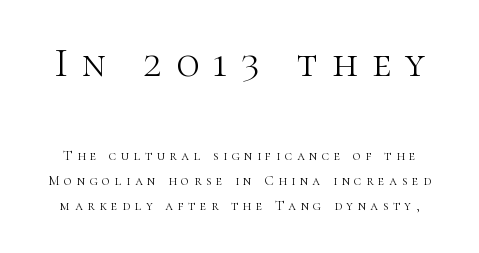
Tracking here is generous; glyphs stand well apart from one another. The font's upright variant was chosen for this text. The area under the type is left untouched. Larger block? The one above; the one below is distinctly smaller. Is this a sans? No — the strokes have serifs.
